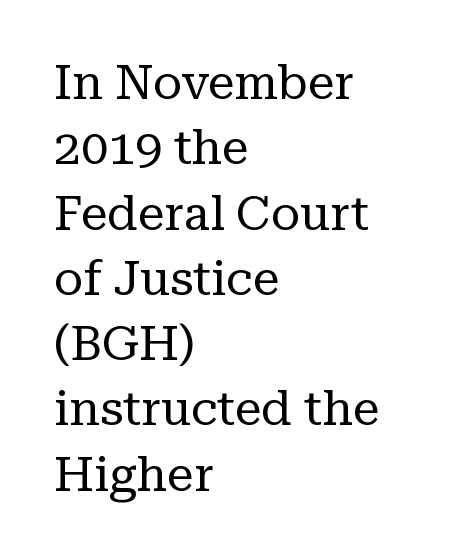
Q: Is the text bold? A: No.
Q: Is the text italic (slanted)? A: No, it is upright.
Q: Is the typeface a serif or a sans-serif typeface? A: Serif.
Q: Is the text underlined? A: No.
Q: How is the paragraph aligned? A: Left-aligned.
Q: Is the spacing between letters normal or unusually wide? A: Normal.
Q: Is the spacing between lines tight, normal or loose? A: Normal.
Q: Width (condensed, normal, or wide)? A: Normal.
Q: Stroke contrast? A: Low.
Q: x-height? A: Medium.
Q: Monospaced? A: No.
